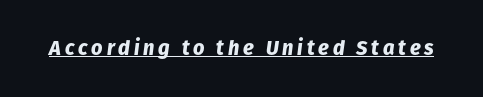
Looks like someone drew a line under every word here. Does the weight exceed regular? Yes, all the way to bold. Slanted lettering throughout.
